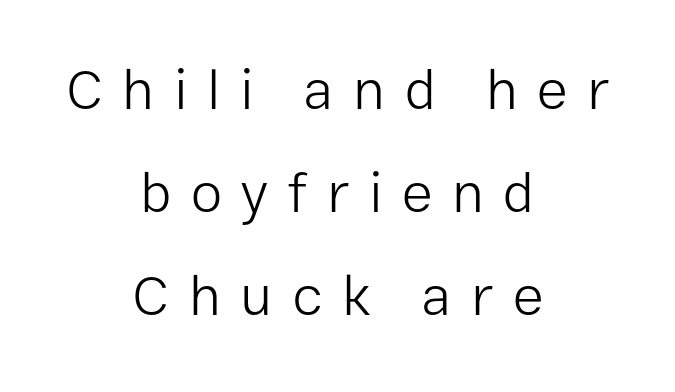
Q: Is the text bold? A: No.
Q: Is the text italic (slanted)? A: No, it is upright.
Q: Is the typeface a serif or a sans-serif typeface? A: Sans-serif.
Q: Is the text underlined? A: No.
Q: How is the paragraph aligned? A: Centered.
Q: Is the spacing between letters normal or unusually wide? A: Unusually wide.
Q: Width (condensed, normal, or wide)? A: Normal.
Q: Stroke contrast? A: Low.
Q: x-height? A: Medium.
Q: Monospaced? A: No.
